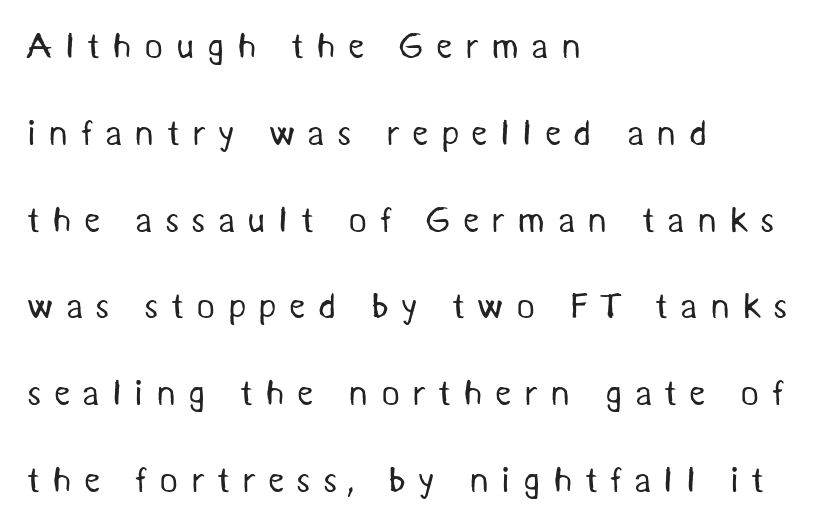
{"serif": "no", "bold": "no", "weight": "regular", "width": "normal", "stroke_contrast": "medium", "x_height": "medium", "monospaced": "no", "underline": "no", "align": "left", "line_spacing": "loose", "line_spacing_ratio": 2.41, "letter_spacing": "wide", "letter_spacing_em": 0.34, "glyph_px": 36}
